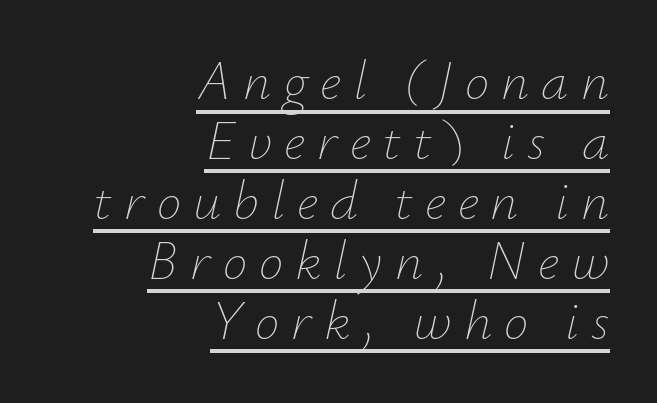
Q: Is the text bold? A: No.
Q: Is the text italic (slanted)? A: Yes, it leans right by about 12 degrees.
Q: Is the text underlined? A: Yes.
Q: How is the paragraph aligned? A: Right-aligned.
Q: Is the spacing between letters normal or unusually wide? A: Unusually wide.
Q: Is the spacing between lines tight, normal or loose? A: Tight.
Q: Width (condensed, normal, or wide)? A: Normal.
Q: Stroke contrast? A: Low.
Q: x-height? A: Small.
Q: Monospaced? A: No.
